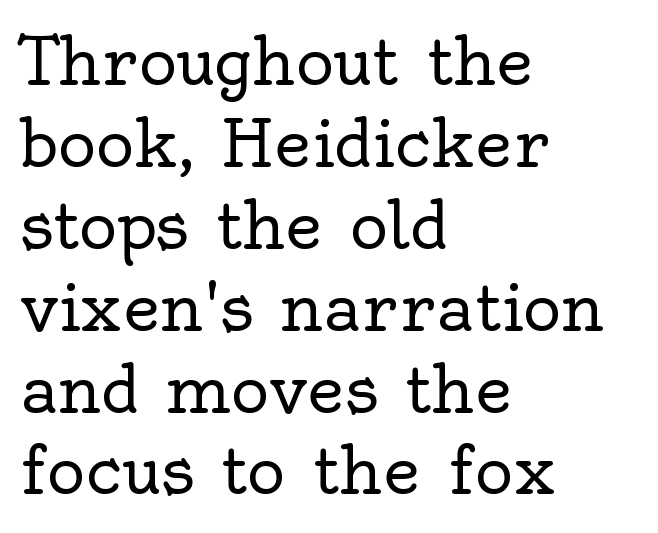
Q: Is the text bold? A: No.
Q: Is the text italic (slanted)? A: No, it is upright.
Q: Is the typeface a serif or a sans-serif typeface? A: Serif.
Q: Is the text underlined? A: No.
Q: How is the paragraph aligned? A: Left-aligned.
Q: Is the spacing between letters normal or unusually wide? A: Normal.
Q: Is the spacing between lines tight, normal or loose? A: Normal.
Q: Width (condensed, normal, or wide)? A: Normal.
Q: x-height? A: Small.
Q: Monospaced? A: No.
